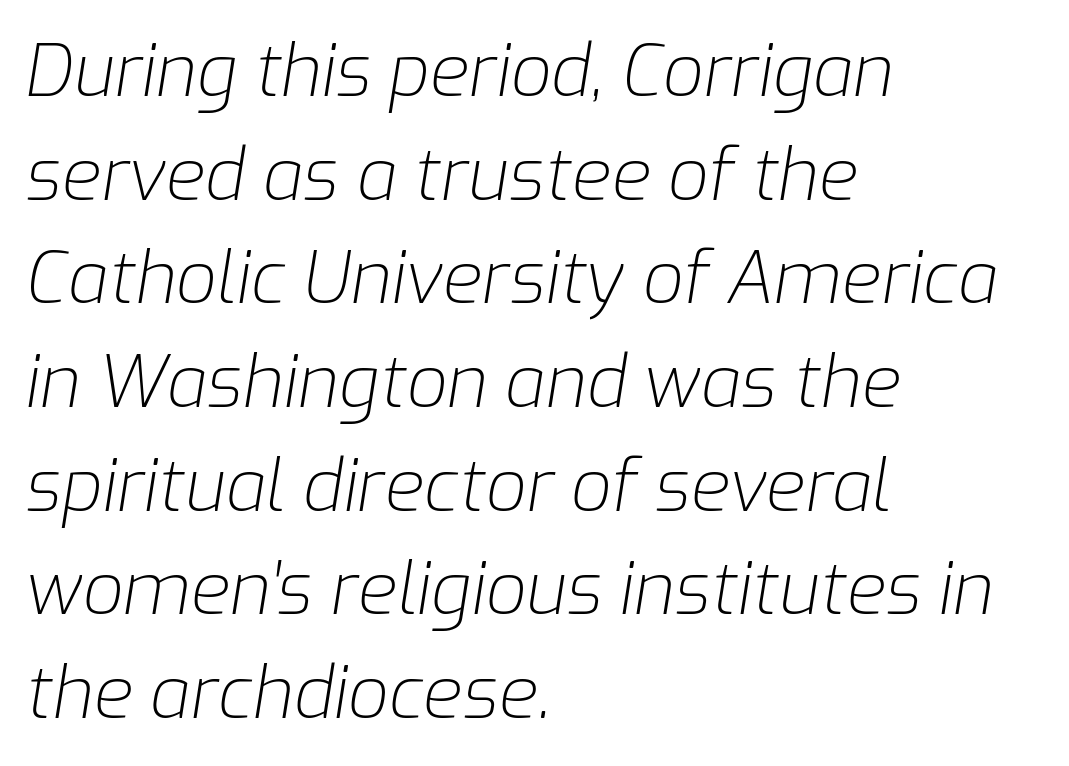
Q: Is the text bold? A: No.
Q: Is the text italic (slanted)? A: Yes, it leans right by about 9 degrees.
Q: Is the text underlined? A: No.
Q: How is the paragraph aligned? A: Left-aligned.
Q: Is the spacing between letters normal or unusually wide? A: Normal.
Q: Is the spacing between lines tight, normal or loose? A: Normal.
Q: Width (condensed, normal, or wide)? A: Normal.
Q: Stroke contrast? A: Low.
Q: x-height? A: Medium.
Q: Monospaced? A: No.
